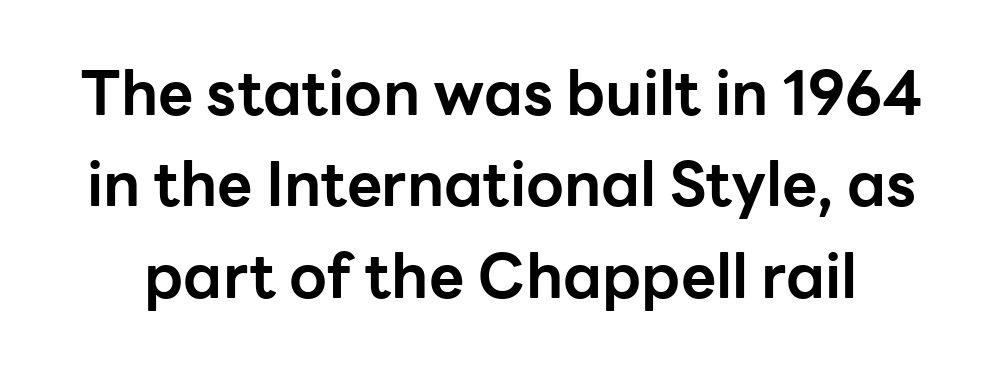
Each letter keeps its own natural width here, so spacing adapts to shape. In terms of posture, this sample is upright. Baseline-to-baseline distance is the conventional proportion of letter height. The foot of each line stays bare and open.
